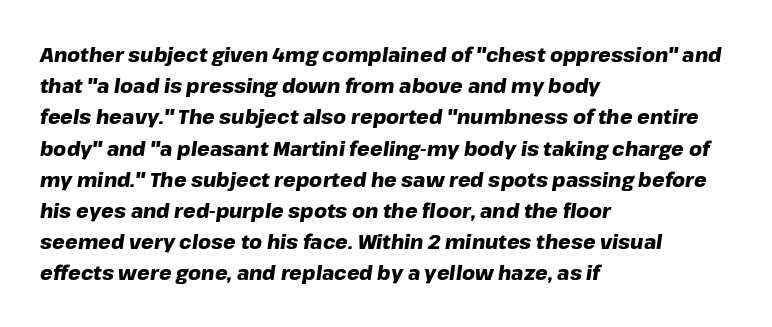
The image shows 20 px bold type, italic (leaning right); set left-aligned, normal line spacing (1.56x), normal letter spacing, not underlined.
